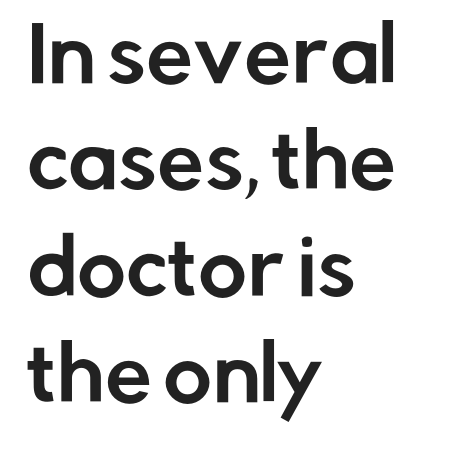
{"serif": "no", "italic": "no", "width": "normal", "stroke_contrast": "low", "x_height": "medium", "monospaced": "no", "underline": "no", "align": "left", "line_spacing": "normal", "line_spacing_ratio": 1.42, "letter_spacing": "normal", "letter_spacing_em": 0.0, "glyph_px": 75}
